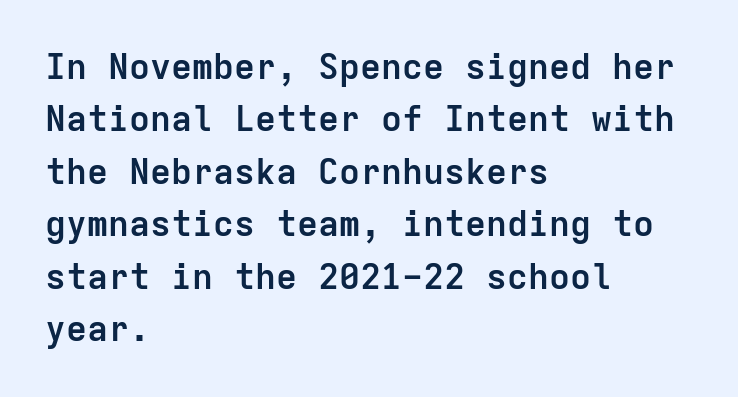
Letter spacing: default. Every character here occupies the same horizontal width, giving the sample a typewriter-like rhythm. Is this a sans? Yes — the strokes have no serifs. Bare-footed words on every line. It's the straight-up-and-down kind of type. The designer left line spacing at the default.
